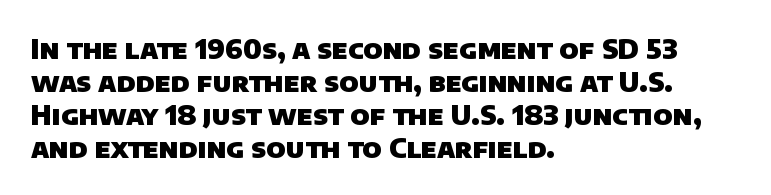
The typesetter chose a ragged-right arrangement here. Quick note: underline off. Here the glyphs are tracked normally, forming tight word shapes. On the weight axis this lands at bold, roughly 700.
